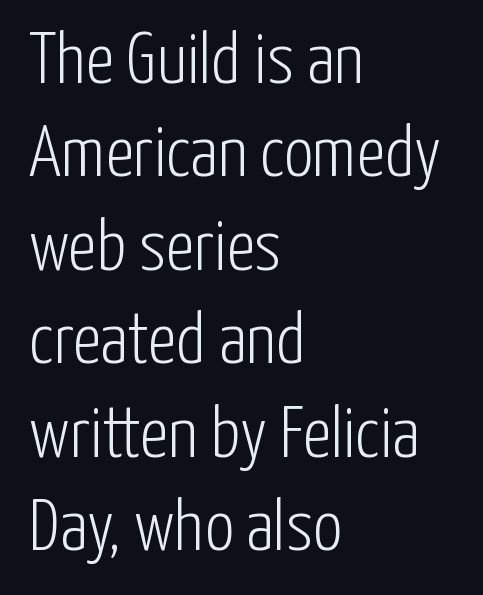
Bare-footed words on every line. Stems and bowls with no extra thickness — not bold. Is this a fixed-width face? No — the glyphs have proportional, varying widths. Compared with a centered layout, this one pins lines to the left instead. You can tell it's not italic because the verticals are truly vertical.
